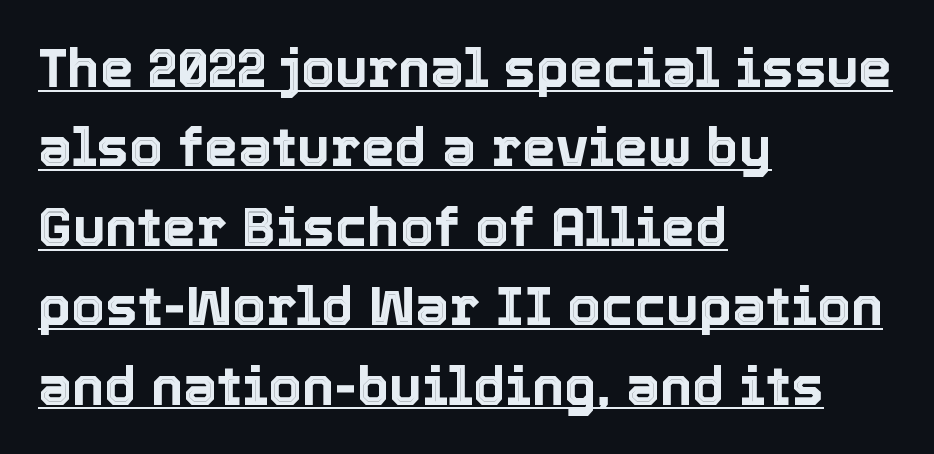
{"italic": "no", "width": "normal", "x_height": "medium", "monospaced": "no", "underline": "yes", "align": "left", "line_spacing": "normal", "line_spacing_ratio": 1.47, "letter_spacing": "normal", "letter_spacing_em": 0.0, "glyph_px": 54}
